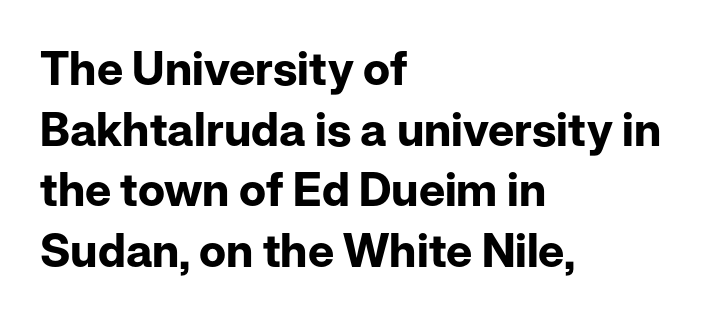
Q: Is the text bold? A: Yes.
Q: Is the text italic (slanted)? A: No, it is upright.
Q: Is the typeface a serif or a sans-serif typeface? A: Sans-serif.
Q: Is the text underlined? A: No.
Q: How is the paragraph aligned? A: Left-aligned.
Q: Is the spacing between letters normal or unusually wide? A: Normal.
Q: Is the spacing between lines tight, normal or loose? A: Normal.
Q: Width (condensed, normal, or wide)? A: Normal.
Q: Stroke contrast? A: Low.
Q: x-height? A: Medium.
Q: Monospaced? A: No.
